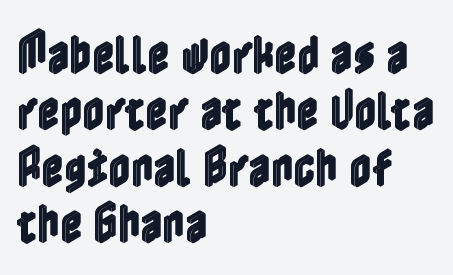
Q: Is the text italic (slanted)? A: No, it is upright.
Q: Is the text underlined? A: No.
Q: How is the paragraph aligned? A: Left-aligned.
Q: Is the spacing between letters normal or unusually wide? A: Normal.
Q: Is the spacing between lines tight, normal or loose? A: Normal.
Q: Width (condensed, normal, or wide)? A: Condensed.
Q: x-height? A: Medium.
